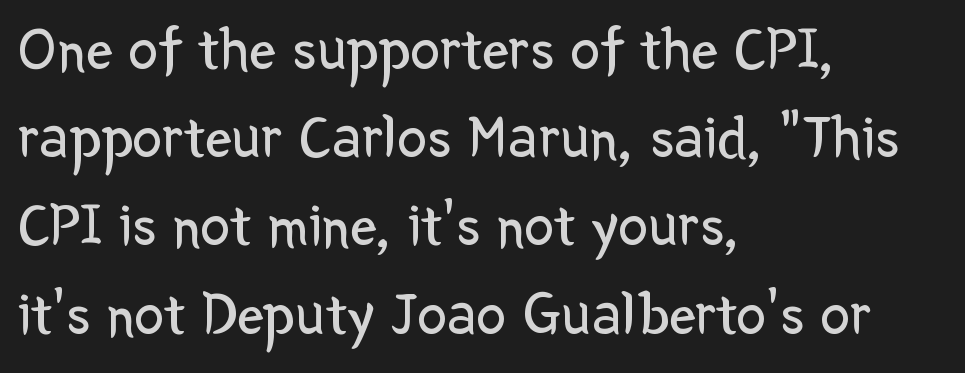
Font category for this specimen: sans-serif. Descenders are the only things crossing below the line. No extra tracking has been applied to these lines. Leading: standard.
